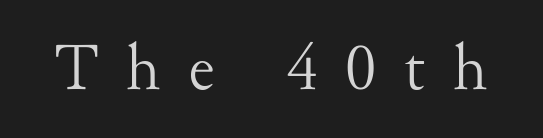
Q: Is the text bold? A: No.
Q: Is the text italic (slanted)? A: No, it is upright.
Q: Is the typeface a serif or a sans-serif typeface? A: Serif.
Q: Is the text underlined? A: No.
Q: Is the spacing between letters normal or unusually wide? A: Unusually wide.
Q: Width (condensed, normal, or wide)? A: Normal.
Q: Stroke contrast? A: Medium.
Q: x-height? A: Small.
Q: Monospaced? A: No.
